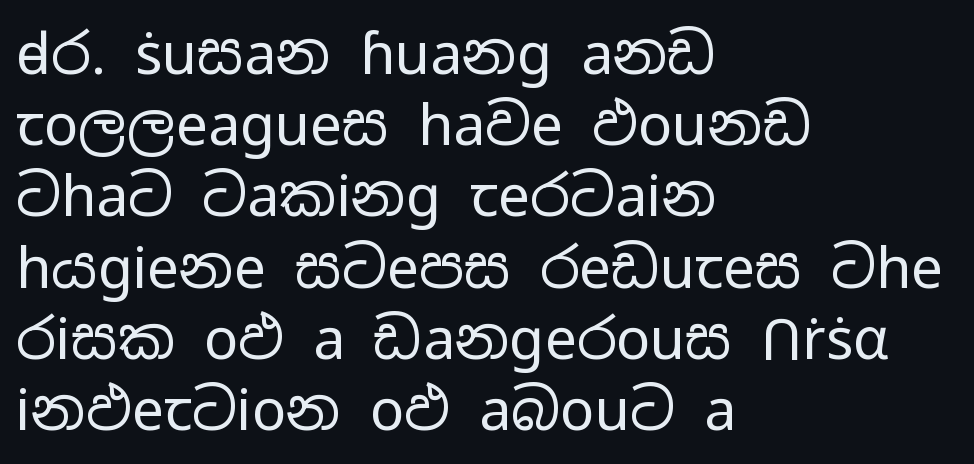
The image shows 57 px regular-weight, wide sans-serif type, upright; set left-aligned, normal line spacing (1.25x), normal letter spacing, not underlined; low stroke contrast and a medium x-height.
